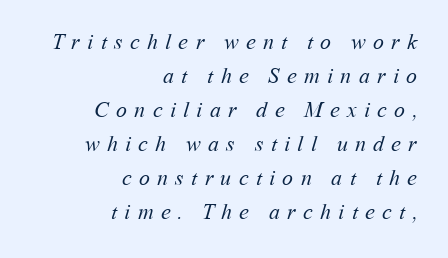
Heft: none added — not bold. Quick note: underline off. If you measured baseline to baseline, you'd find a middling distance. Reading down the block, your eye finds every line finishing at a fixed right position. Someone cranked the tracking dial way up on this one.
